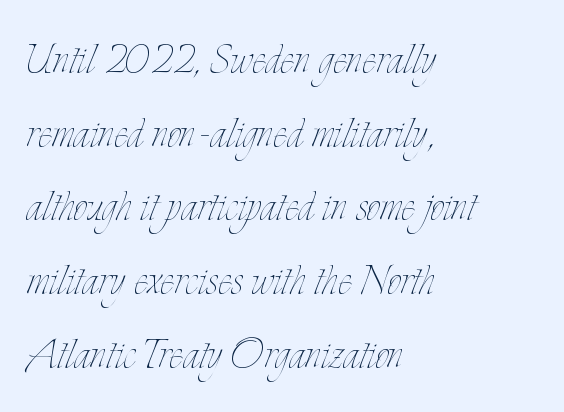
The image shows 53 px thin, condensed type; set left-aligned, normal line spacing (1.39x), normal letter spacing, not underlined; low stroke contrast and a small x-height.
